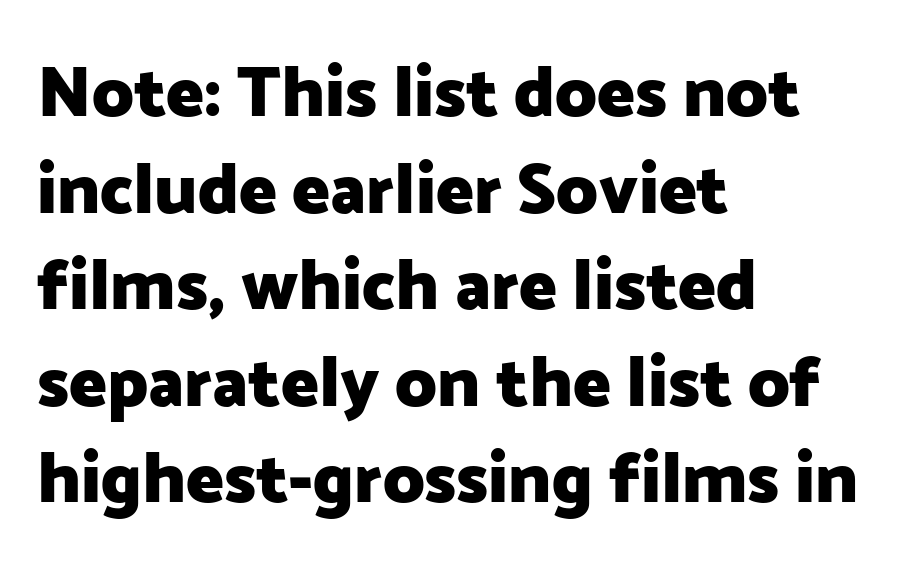
Regular leading. Varying glyph widths throughout — classic text-font behaviour. The letterforms sit shoulder to shoulder at normal distance. This rendering uses left alignment, leaving the right contour irregular. The letters carry no serifs — their stems end cleanly without finishing strokes.
